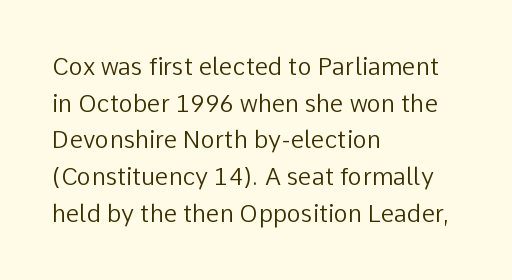
Standard letterfit; no display-style spreading of the glyphs. No chunkiness to these letters — they're not bold. This is roman type, the default non-slanted kind. Does the copy run flush right? No — it runs flush left.
